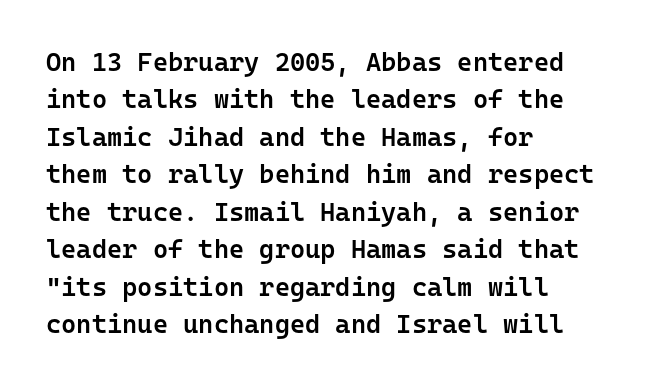
The image shows 26 px text type, upright; set left-aligned, normal line spacing (1.44x), normal letter spacing, not underlined.
